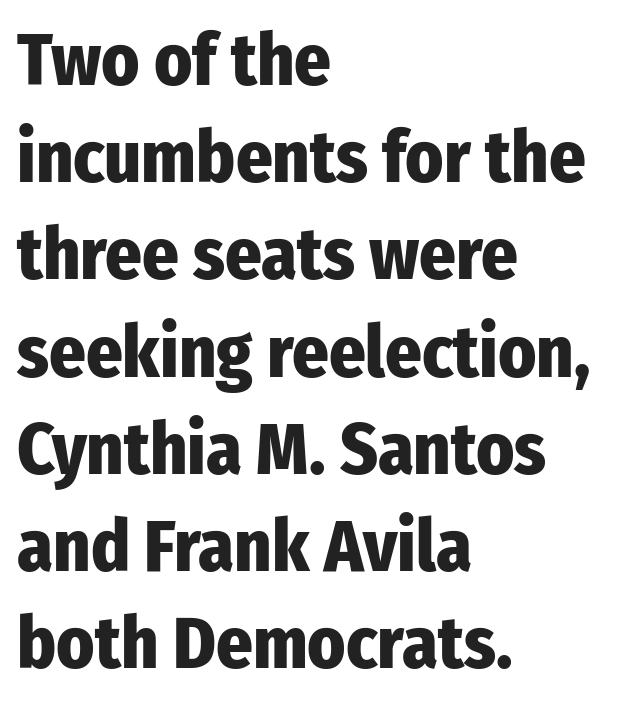
Spacing verdict: proportional, widths tailored to each character. Tall strokes in this sample are plumb rather than angled. Short note: letters normally spaced. Every letter is thick-stroked: bold, no question. Line beginnings align vertically; line endings do not.
